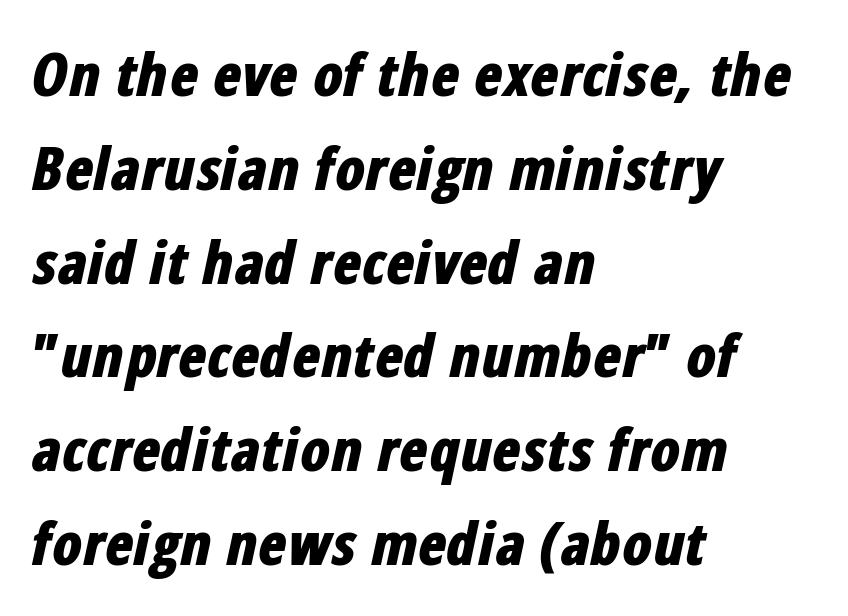
The image shows 59 px bold, condensed type, italic (leaning right); set left-aligned, normal line spacing (1.59x), normal letter spacing, not underlined; low stroke contrast and a medium x-height.
